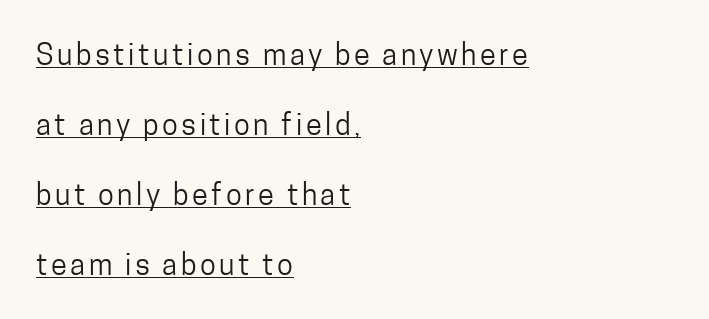
Q: Is the text bold? A: No.
Q: Is the text italic (slanted)? A: No, it is upright.
Q: Is the typeface a serif or a sans-serif typeface? A: Sans-serif.
Q: Is the text underlined? A: Yes.
Q: How is the paragraph aligned? A: Left-aligned.
Q: Is the spacing between lines tight, normal or loose? A: Loose.
Q: Width (condensed, normal, or wide)? A: Condensed.
Q: Stroke contrast? A: Low.
Q: x-height? A: Medium.
Q: Monospaced? A: No.
